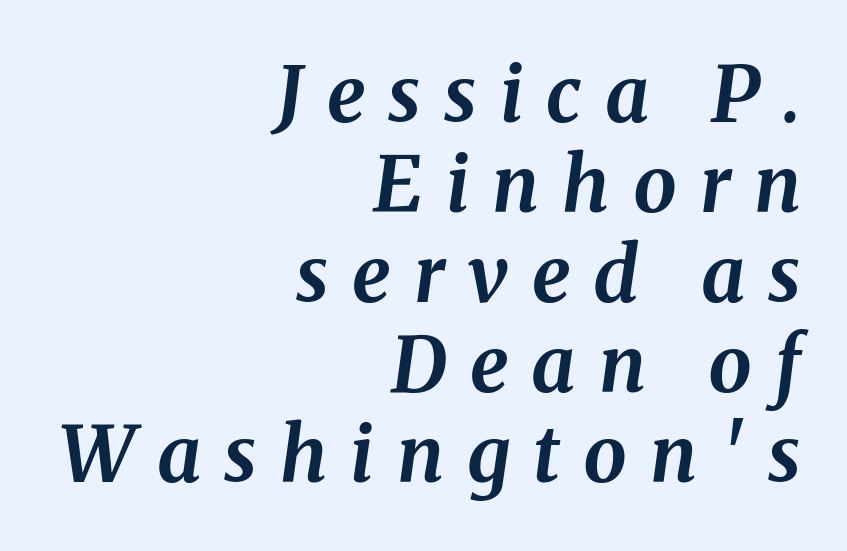
Designer's note — italics engaged. The space beneath each line is pristine and unruled. The rendering uses natural spacing where letterforms have individual widths. The gaps between neighbouring characters are conspicuously large.
